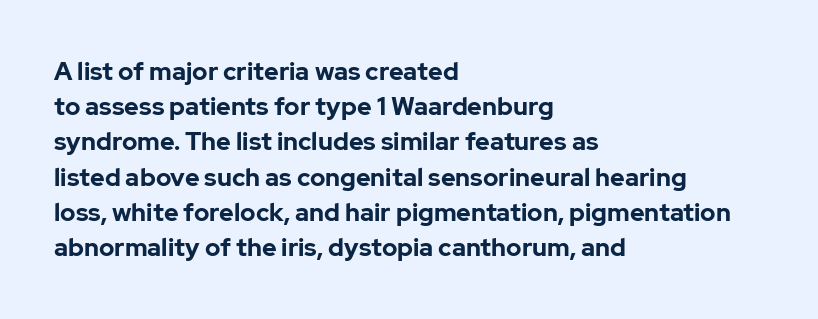
Q: Is the text bold? A: Yes.
Q: Is the text italic (slanted)? A: No, it is upright.
Q: Is the text underlined? A: No.
Q: How is the paragraph aligned? A: Left-aligned.
Q: Is the spacing between letters normal or unusually wide? A: Normal.
Q: Is the spacing between lines tight, normal or loose? A: Normal.
